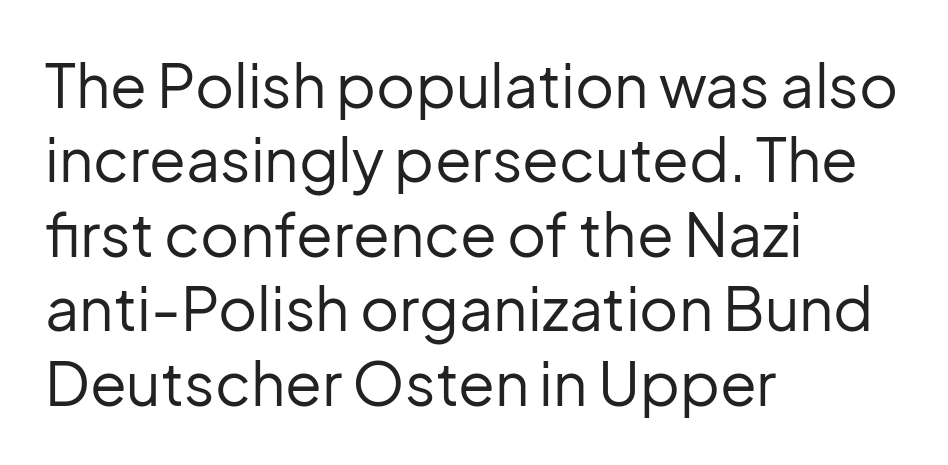
The image shows 60 px regular-weight sans-serif type, upright; set left-aligned, line spacing 1.24x, normal letter spacing, not underlined; low stroke contrast and a medium x-height.
